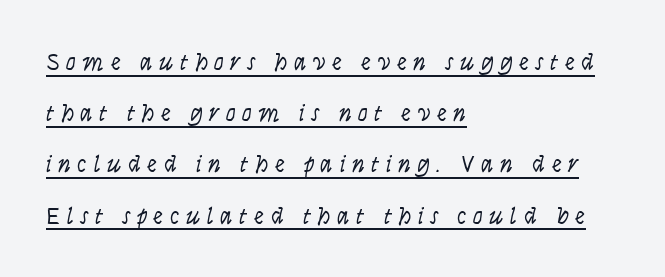
The image shows 25 px text type; set left-aligned, loose line spacing (2.05x), unusually wide letter spacing (+0.26 em), underlined.
